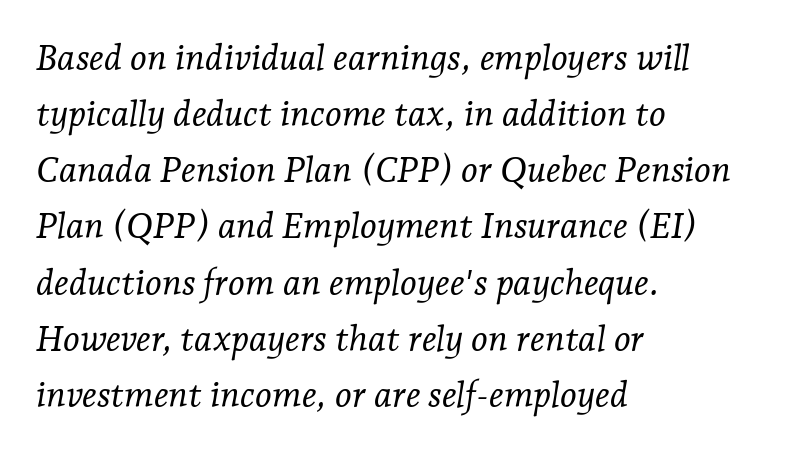
Q: Is the text bold? A: No.
Q: Is the text italic (slanted)? A: Yes, it leans right by about 7 degrees.
Q: Is the typeface a serif or a sans-serif typeface? A: Serif.
Q: Is the text underlined? A: No.
Q: How is the paragraph aligned? A: Left-aligned.
Q: Is the spacing between letters normal or unusually wide? A: Normal.
Q: Is the spacing between lines tight, normal or loose? A: Normal.
Q: Width (condensed, normal, or wide)? A: Normal.
Q: Stroke contrast? A: Low.
Q: x-height? A: Medium.
Q: Monospaced? A: No.
